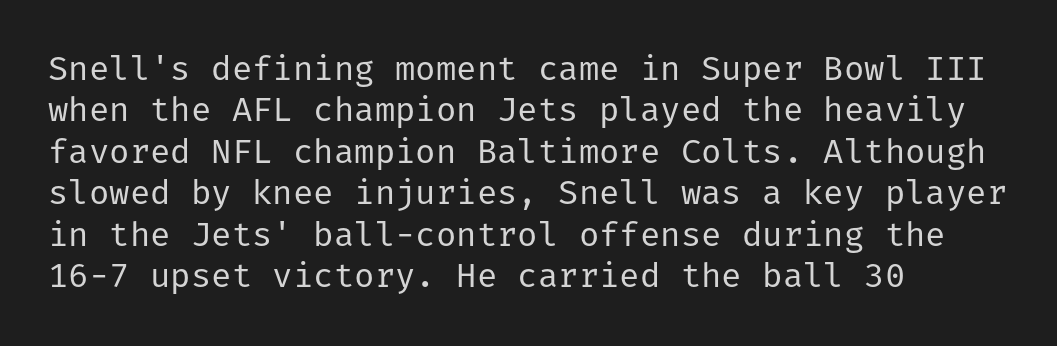
Check the space under the baseline: it is left empty. Style check: upright. Notice how the passage keeps a crisp vertical edge on the left only. No heavy texture on the line: the type isn't bold. The letters sit at their default tracking, neither squeezed nor spread.
